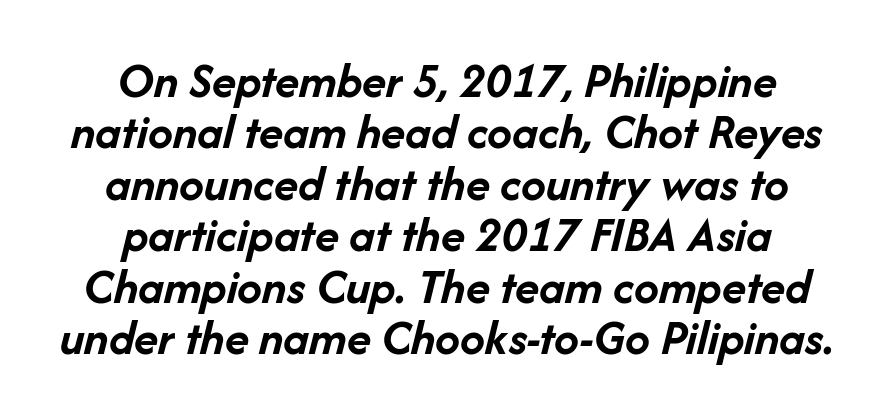
Q: Is the text bold? A: Yes.
Q: Is the text italic (slanted)? A: Yes, it leans right by about 14 degrees.
Q: Is the text underlined? A: No.
Q: How is the paragraph aligned? A: Centered.
Q: Is the spacing between letters normal or unusually wide? A: Normal.
Q: Is the spacing between lines tight, normal or loose? A: Tight.
Q: Width (condensed, normal, or wide)? A: Normal.
Q: Stroke contrast? A: Low.
Q: x-height? A: Medium.
Q: Monospaced? A: No.
